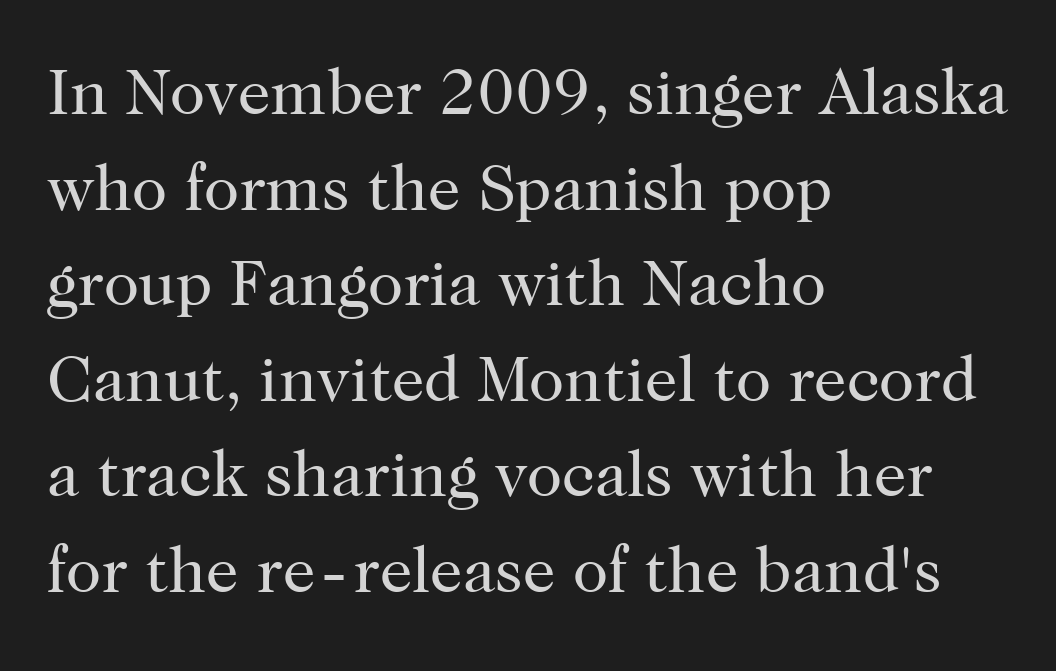
The paragraph has a hard left edge and a soft right edge. Compared with typical body copy, the letter spacing here is the same. The weight would be labelled regular, book, light, or lighter still. A serif font was chosen for this passage. The face used here is proportionally spaced, like ordinary book or web type.
